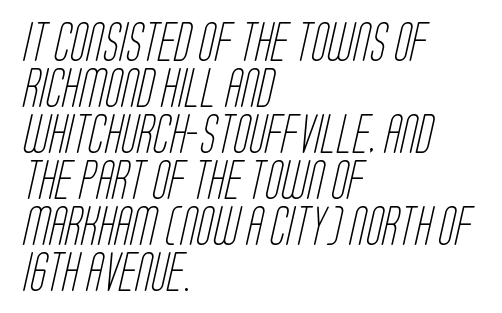
Q: Is the text bold? A: No.
Q: Is the typeface a serif or a sans-serif typeface? A: Sans-serif.
Q: Is the text underlined? A: No.
Q: How is the paragraph aligned? A: Left-aligned.
Q: Is the spacing between letters normal or unusually wide? A: Normal.
Q: Width (condensed, normal, or wide)? A: Condensed.
Q: Stroke contrast? A: Low.
Q: x-height? A: Large.
Q: Monospaced? A: No.
